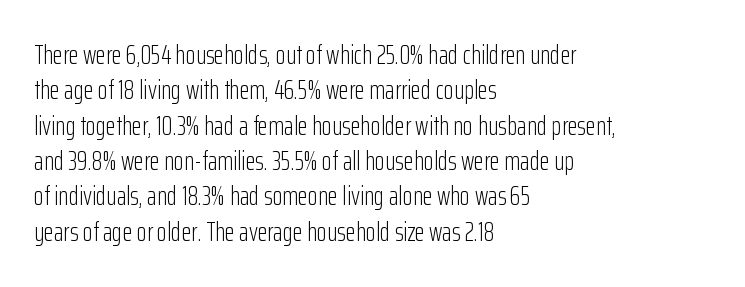
Vertically, the passage feels balanced, rows spaced as you'd expect. No italicization has been applied; the sample stays upright. A bare baseline throughout the passage. Think standard paragraph weight, or any step lighter than that.
